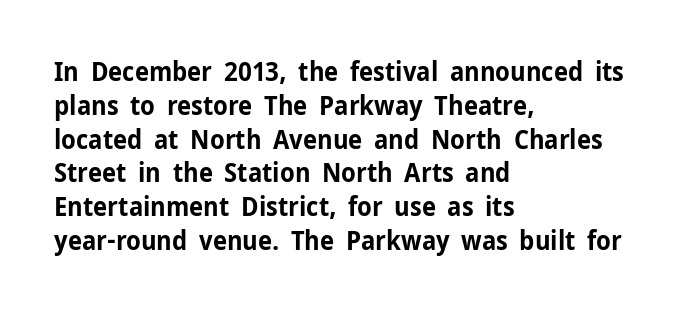
Q: Is the text bold? A: Yes.
Q: Is the text italic (slanted)? A: No, it is upright.
Q: Is the text underlined? A: No.
Q: How is the paragraph aligned? A: Left-aligned.
Q: Is the spacing between letters normal or unusually wide? A: Normal.
Q: Is the spacing between lines tight, normal or loose? A: Normal.
